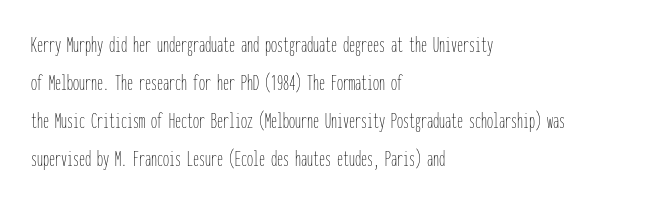
Q: Is the text bold? A: No.
Q: Is the text italic (slanted)? A: No, it is upright.
Q: Is the text underlined? A: No.
Q: How is the paragraph aligned? A: Left-aligned.
Q: Is the spacing between letters normal or unusually wide? A: Normal.
Q: Is the spacing between lines tight, normal or loose? A: Normal.
